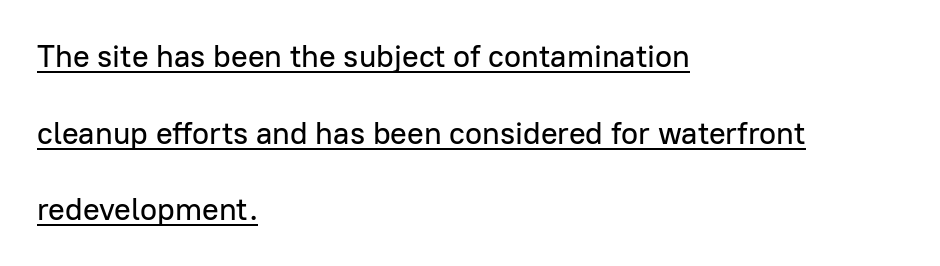
Q: Is the text italic (slanted)? A: No, it is upright.
Q: Is the typeface a serif or a sans-serif typeface? A: Sans-serif.
Q: Is the text underlined? A: Yes.
Q: How is the paragraph aligned? A: Left-aligned.
Q: Is the spacing between letters normal or unusually wide? A: Normal.
Q: Is the spacing between lines tight, normal or loose? A: Loose.
Q: Width (condensed, normal, or wide)? A: Normal.
Q: Stroke contrast? A: Low.
Q: x-height? A: Medium.
Q: Monospaced? A: No.
